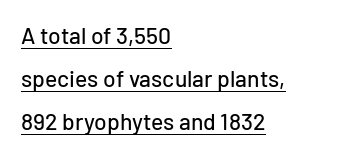
Q: Is the text italic (slanted)? A: No, it is upright.
Q: Is the text underlined? A: Yes.
Q: How is the paragraph aligned? A: Left-aligned.
Q: Is the spacing between letters normal or unusually wide? A: Normal.
